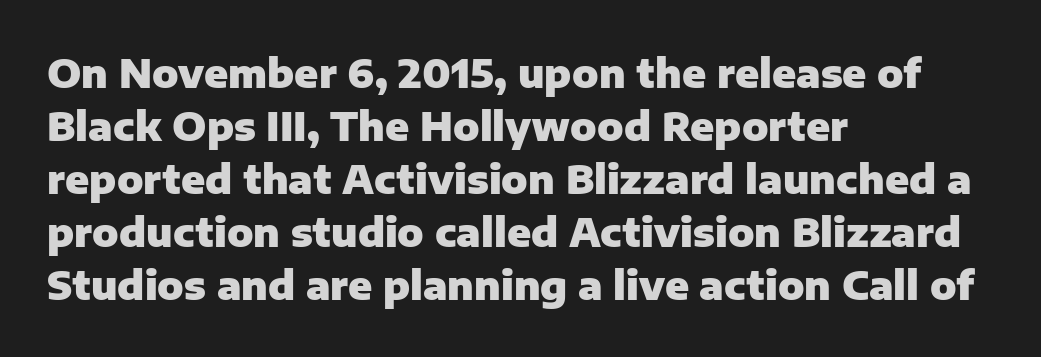
The passage shown has conventional tracking throughout. Bold? Absolutely — the strokes are thick and heavy. What's the leading like? Ordinary, nothing unusual. The lines are quadded left. A typesetter would call this proportional, since set widths differ per character.
